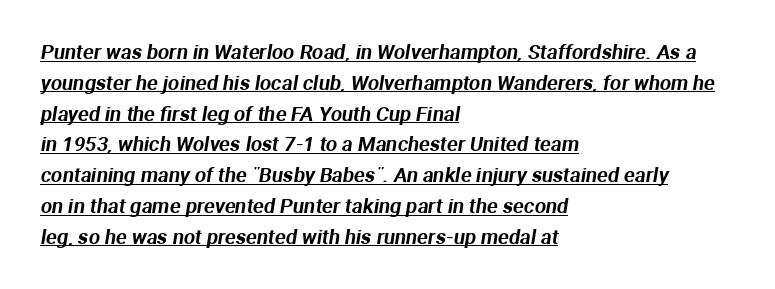
Short and long lines alike share a common starting point at left. The sample's only ornament is a line tracing under the words. The rows are spaced the way most documents space them. Compared with typical body copy, the letter spacing here is the same.
